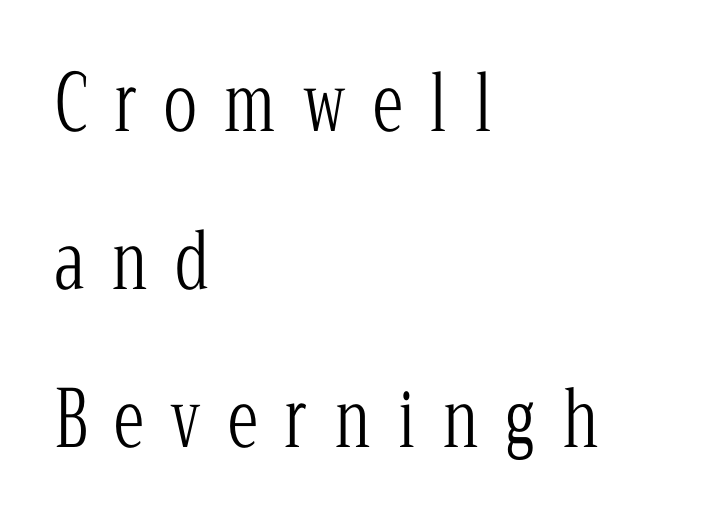
The image shows 77 px light, condensed serif type, upright; set left-aligned, loose line spacing (2.05x), unusually wide letter spacing (+0.35 em), not underlined; low stroke contrast and a medium x-height.
